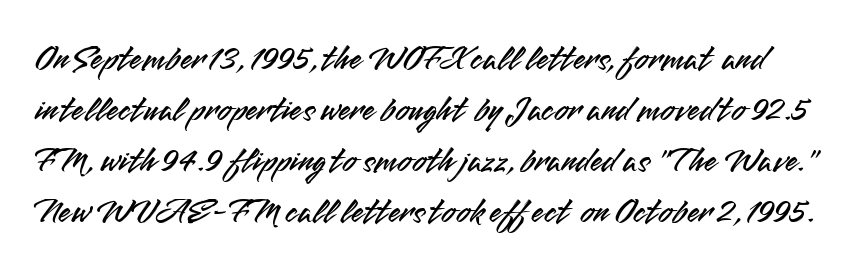
The block of text has a typical density, with ordinary space between rows. The letters sit at their default tracking, neither squeezed nor spread. Check under the words: just untouched page.
